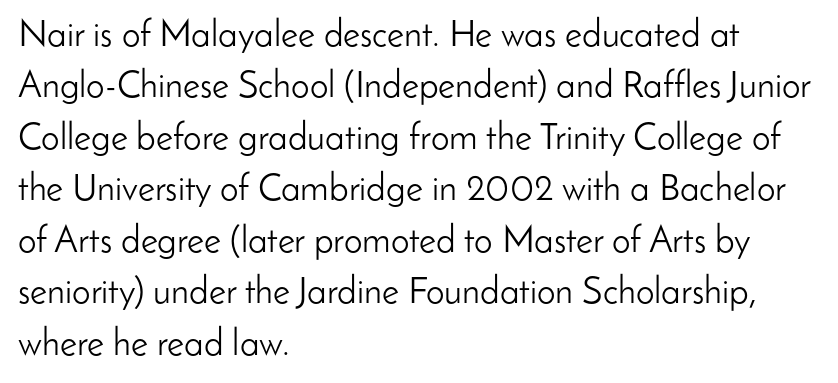
{"serif": "no", "italic": "no", "bold": "no", "weight": "light", "width": "normal", "stroke_contrast": "low", "x_height": "small", "monospaced": "no", "underline": "no", "align": "left", "line_spacing": "normal", "line_spacing_ratio": 1.39, "letter_spacing": "normal", "letter_spacing_em": 0.0, "glyph_px": 37}
